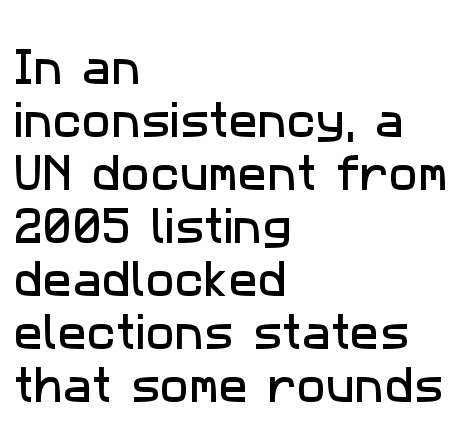
{"serif": "no", "width": "normal", "stroke_contrast": "low", "x_height": "medium", "monospaced": "no", "underline": "no", "align": "left", "line_spacing": "normal", "line_spacing_ratio": 1.36, "letter_spacing": "normal", "letter_spacing_em": 0.0, "glyph_px": 39}
